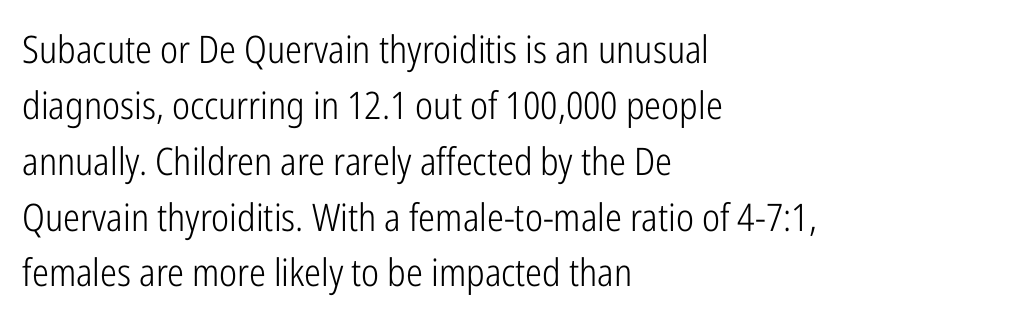
Horizontally, the lines are justified to the leading edge only. Varying glyph widths throughout — classic text-font behaviour. Regular leading. Grotesque or geometric, the face here clearly has no serifs. The gap between lines stays unmarked.
